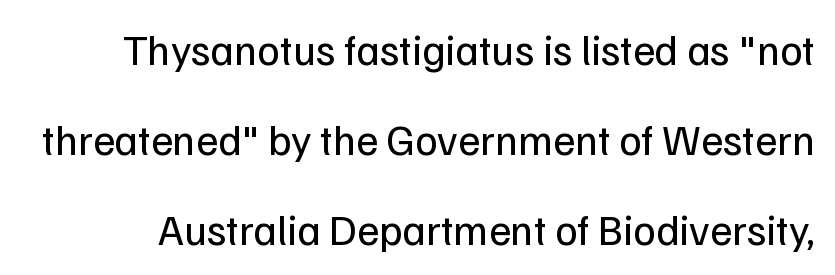
Descenders hang freely into open space. These glyphs show unthickened strokes, regular width or finer. This sample has the flowing, uneven cadence of proportional lettering. Font category for this specimen: sans-serif. The tracking reads as untouched default to a designer's eye.
